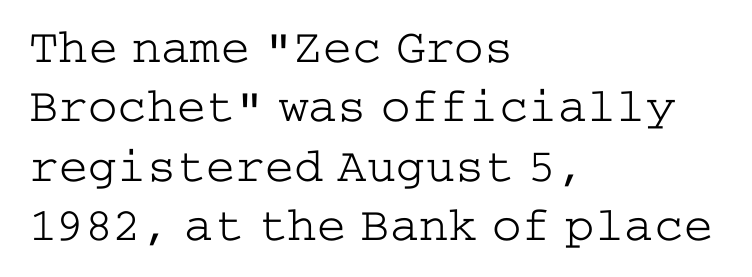
Q: Is the text bold? A: No.
Q: Is the text italic (slanted)? A: No, it is upright.
Q: Is the typeface a serif or a sans-serif typeface? A: Serif.
Q: Is the text underlined? A: No.
Q: How is the paragraph aligned? A: Left-aligned.
Q: Is the spacing between letters normal or unusually wide? A: Normal.
Q: Width (condensed, normal, or wide)? A: Wide.
Q: Stroke contrast? A: Low.
Q: x-height? A: Medium.
